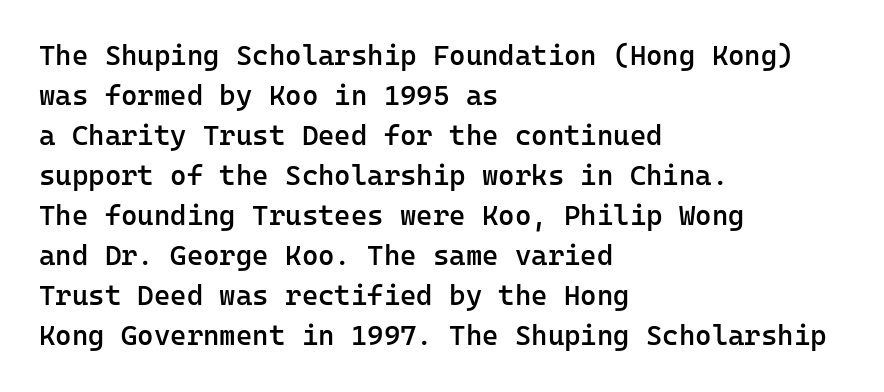
{"serif": "no", "italic": "no", "bold": "semi", "weight": "semibold", "width": "normal", "stroke_contrast": "low", "x_height": "medium", "monospaced": "yes", "underline": "no", "align": "left", "line_spacing": "normal", "line_spacing_ratio": 1.43, "letter_spacing": "normal", "letter_spacing_em": 0.0, "glyph_px": 28}
